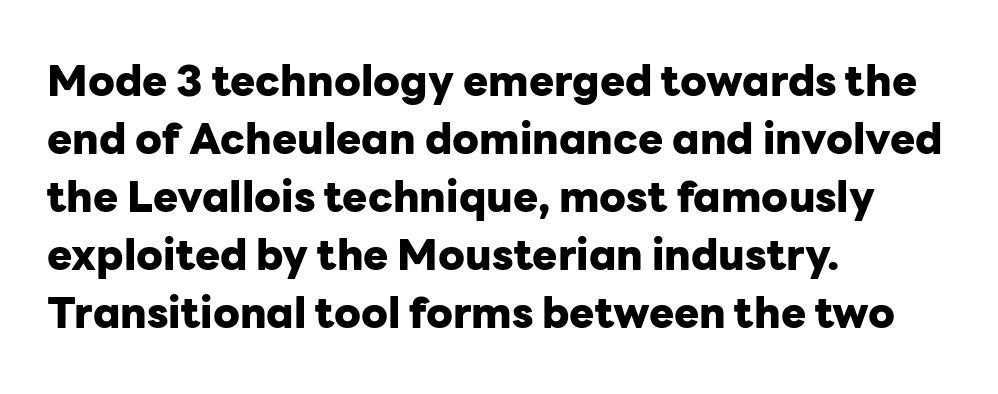
The letters advance in unequal steps, a hallmark of proportional type. Emphasis by weight is at full strength: bold. Characters remain perfectly vertical along every line. Line beginnings align vertically; line endings do not.
